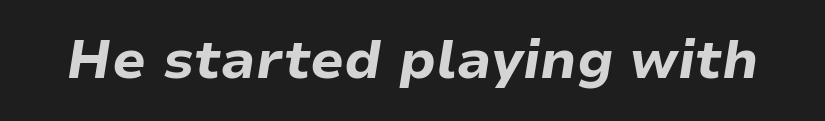
Q: Is the text bold? A: Yes.
Q: Is the text italic (slanted)? A: Yes, it leans right by about 9 degrees.
Q: Is the text underlined? A: No.
Q: Is the spacing between letters normal or unusually wide? A: Normal.
Q: Width (condensed, normal, or wide)? A: Normal.
Q: Stroke contrast? A: Low.
Q: x-height? A: Medium.
Q: Monospaced? A: No.
